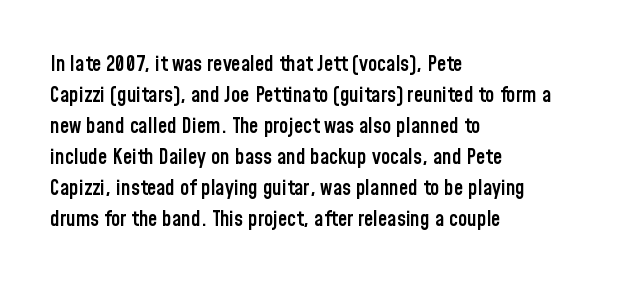
Observe the ordinary spacing: letters are neighbours, not strangers. Which margin do the lines hug? The left one — the right edge is uneven. Compared with typical paragraphs, the rows here are spaced about the same. Notice how the stems are strictly vertical — no italics here. Compared with an ordinary text face, these strokes are moderately heavier — a semibold. Clear beneath every line of the passage.
